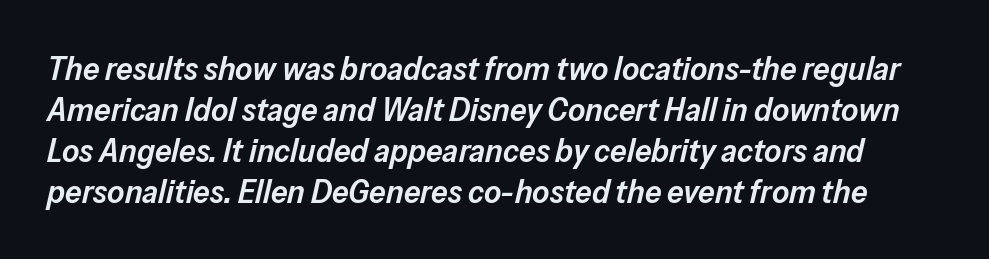
The space beneath each line is pristine and unruled. A somewhat darkened texture: the type is semibold rather than bold. The type is set solid horizontally, with unmodified tracking. The text carries the slant typical of an italic or oblique font.
